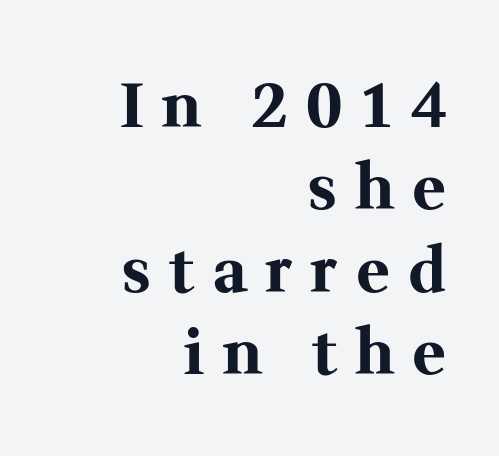
{"serif": "yes", "italic": "no", "bold": "yes", "weight": "bold", "width": "normal", "stroke_contrast": "medium", "x_height": "medium", "monospaced": "no", "underline": "no", "align": "right", "line_spacing": "normal", "line_spacing_ratio": 1.35, "letter_spacing": "wide", "letter_spacing_em": 0.32, "glyph_px": 61}
